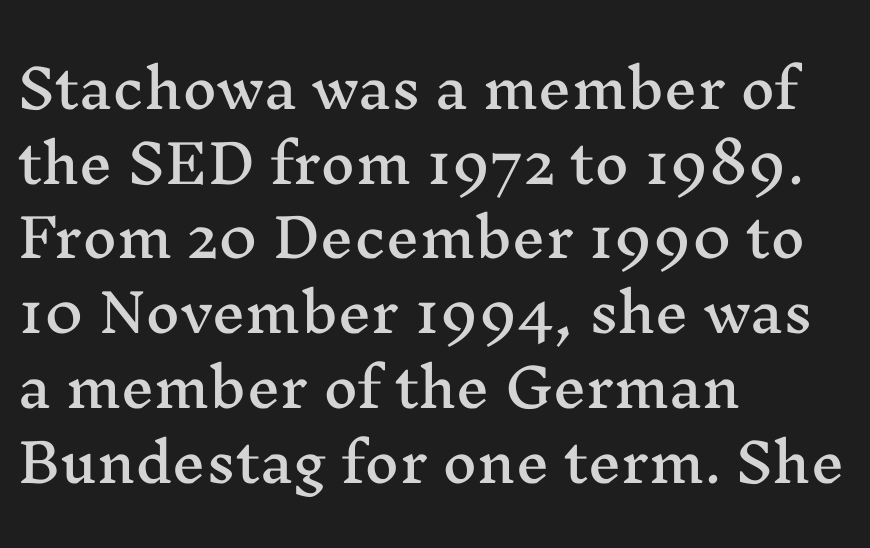
Q: Is the text italic (slanted)? A: No, it is upright.
Q: Is the typeface a serif or a sans-serif typeface? A: Serif.
Q: Is the text underlined? A: No.
Q: How is the paragraph aligned? A: Left-aligned.
Q: Is the spacing between letters normal or unusually wide? A: Normal.
Q: Is the spacing between lines tight, normal or loose? A: Normal.
Q: Width (condensed, normal, or wide)? A: Wide.
Q: Stroke contrast? A: Medium.
Q: x-height? A: Medium.
Q: Monospaced? A: No.
